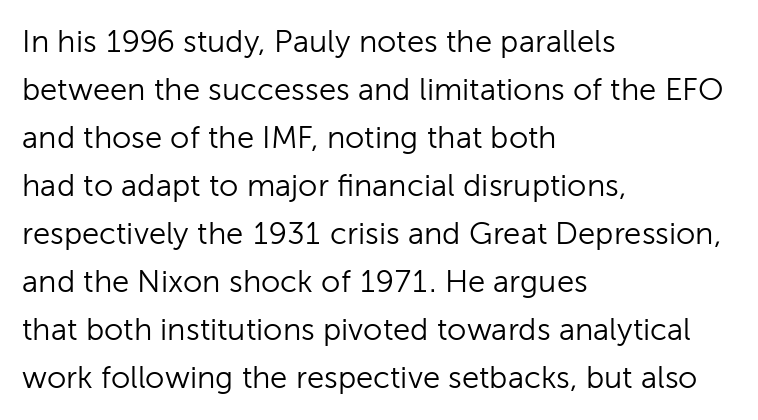
{"serif": "no", "italic": "no", "bold": "no", "weight": "light", "width": "normal", "stroke_contrast": "low", "x_height": "medium", "monospaced": "no", "underline": "no", "align": "left", "line_spacing": "normal", "line_spacing_ratio": 1.55, "letter_spacing": "normal", "letter_spacing_em": 0.0, "glyph_px": 31}
